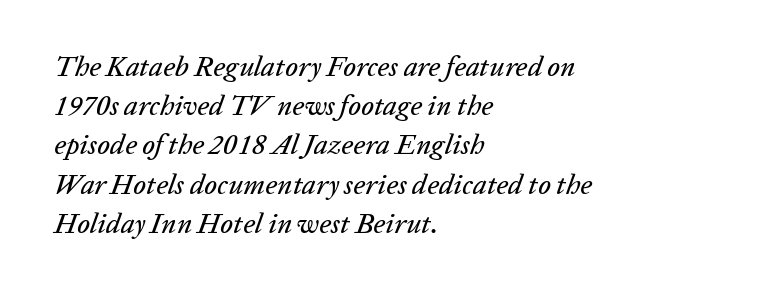
Normally led — the rows are evenly, conventionally spaced. The baseline area is clear. Line starts are locked; line ends wander. The passage shown is typed in a proportional face where columns would drift. Yep, that's italic — everything's leaning.
